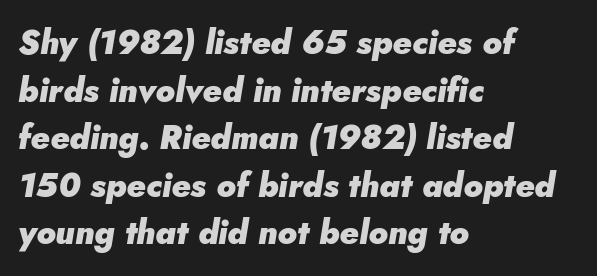
The image shows 33 px heavy type, italic (leaning right); set left-aligned, normal line spacing (1.44x), normal letter spacing, not underlined; low stroke contrast and a small x-height.
